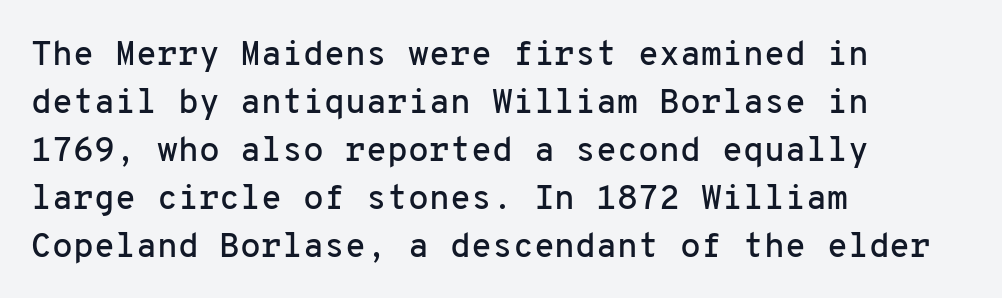
{"serif": "no", "italic": "no", "width": "normal", "stroke_contrast": "low", "x_height": "medium", "monospaced": "yes", "underline": "no", "align": "left", "line_spacing": "normal", "line_spacing_ratio": 1.41, "letter_spacing": "normal", "letter_spacing_em": 0.0, "glyph_px": 34}
